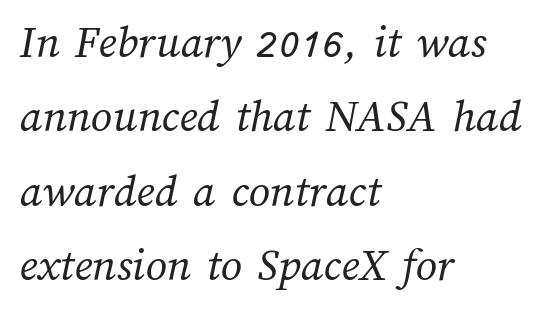
The image shows 47 px regular-weight type; set left-aligned, normal line spacing (1.58x), normal letter spacing, not underlined; medium stroke contrast and a medium x-height.
